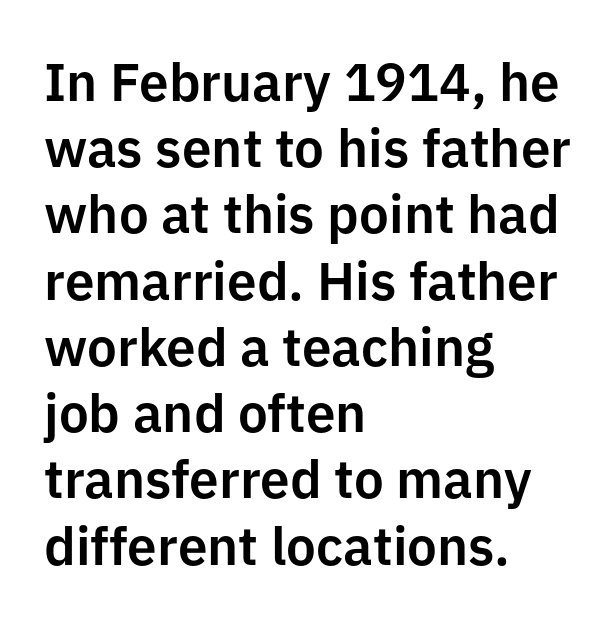
{"serif": "no", "italic": "no", "width": "normal", "stroke_contrast": "low", "x_height": "medium", "monospaced": "no", "underline": "no", "align": "left", "line_spacing": "normal", "line_spacing_ratio": 1.25, "letter_spacing": "normal", "letter_spacing_em": 0.0, "glyph_px": 53}
